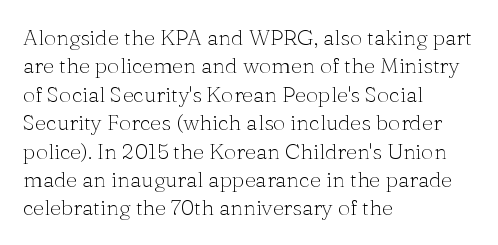
{"italic": "no", "bold": "no", "underline": "no", "align": "left", "line_spacing": "normal", "line_spacing_ratio": 1.29, "letter_spacing": "normal", "letter_spacing_em": 0.0, "glyph_px": 22}
